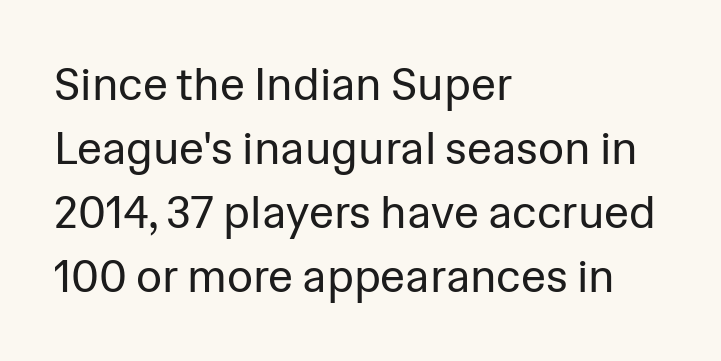
{"serif": "no", "italic": "no", "bold": "no", "weight": "regular", "width": "normal", "stroke_contrast": "low", "x_height": "medium", "monospaced": "no", "underline": "no", "align": "left", "line_spacing": "normal", "line_spacing_ratio": 1.42, "letter_spacing": "normal", "letter_spacing_em": 0.0, "glyph_px": 45}
